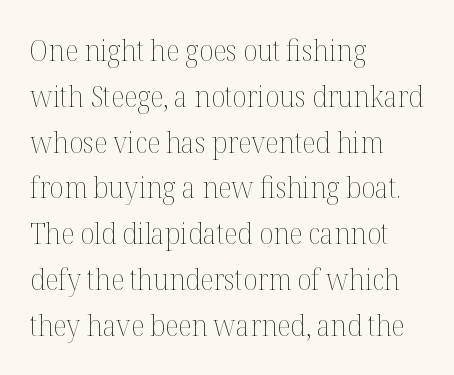
Q: Is the text bold? A: No.
Q: Is the text italic (slanted)? A: No, it is upright.
Q: Is the text underlined? A: No.
Q: How is the paragraph aligned? A: Left-aligned.
Q: Is the spacing between letters normal or unusually wide? A: Normal.
Q: Is the spacing between lines tight, normal or loose? A: Normal.
Q: Width (condensed, normal, or wide)? A: Normal.
Q: Stroke contrast? A: Medium.
Q: x-height? A: Medium.
Q: Monospaced? A: No.
